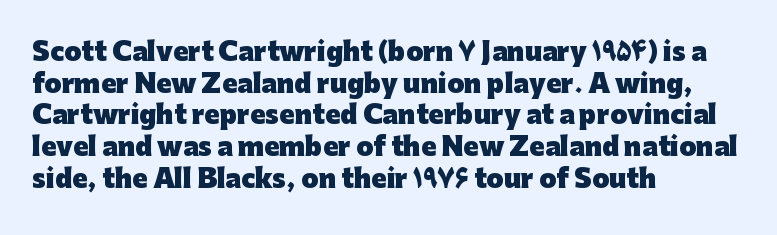
The image shows 25 px bold type, upright; set left-aligned, normal line spacing (1.27x), normal letter spacing, not underlined.
